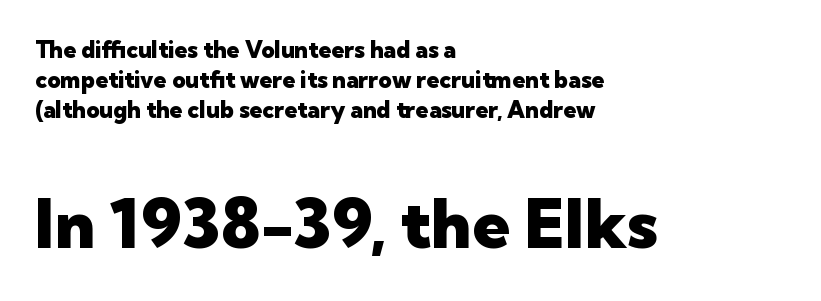
{"serif": "no", "italic": "no", "bold": "yes", "weight": "heavy", "width": "normal", "stroke_contrast": "low", "x_height": "medium", "monospaced": "no", "underline": "no", "align": "left", "line_spacing": "normal", "line_spacing_ratio": 1.31, "letter_spacing": "normal", "letter_spacing_em": 0.0, "larger_block": "second", "size_ratio": 2.96, "glyph_px": 68}
